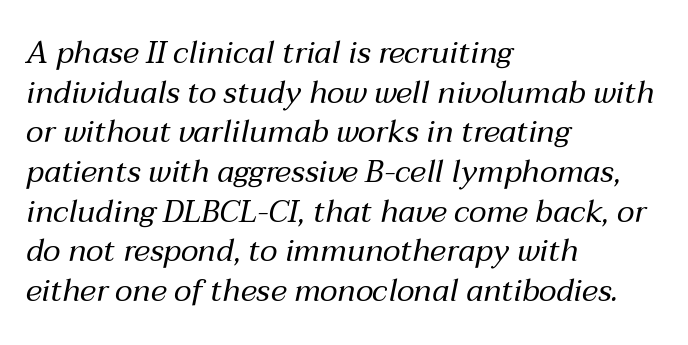
The image shows 31 px regular-weight type, italic (leaning right); set left-aligned, normal line spacing (1.28x), normal letter spacing, not underlined; medium stroke contrast and a medium x-height.
